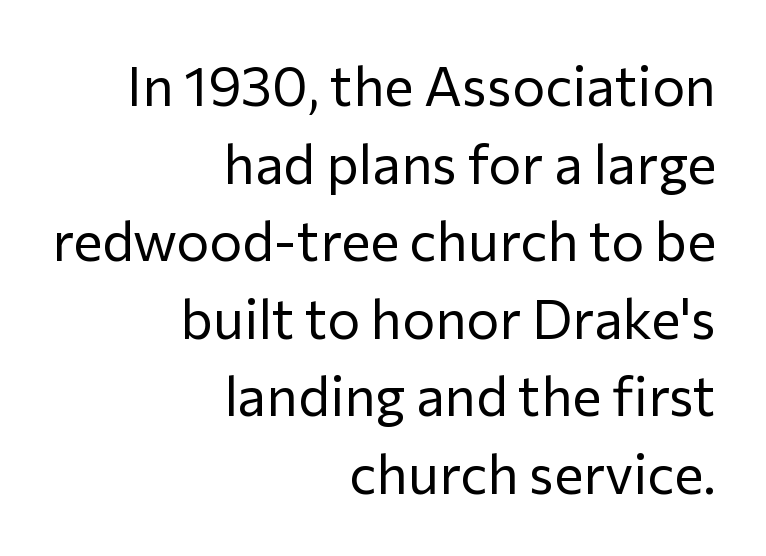
The image shows 55 px regular-weight sans-serif type, upright; set right-aligned, normal line spacing (1.41x), normal letter spacing, not underlined; low stroke contrast and a medium x-height.
